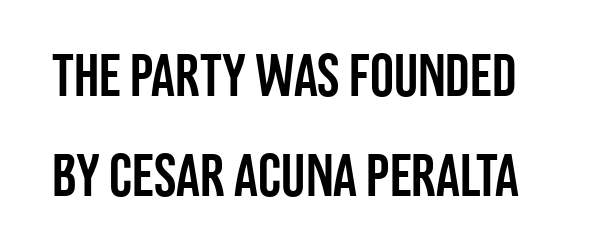
The passage shown is typed in a proportional face where columns would drift. What's the leading like? Ordinary, nothing unusual. Regarding serifs, this sample does without them. Ascenders rise straight up at ninety degrees. Bare-footed words on every line. This sample uses plain, unmodified letter spacing.
